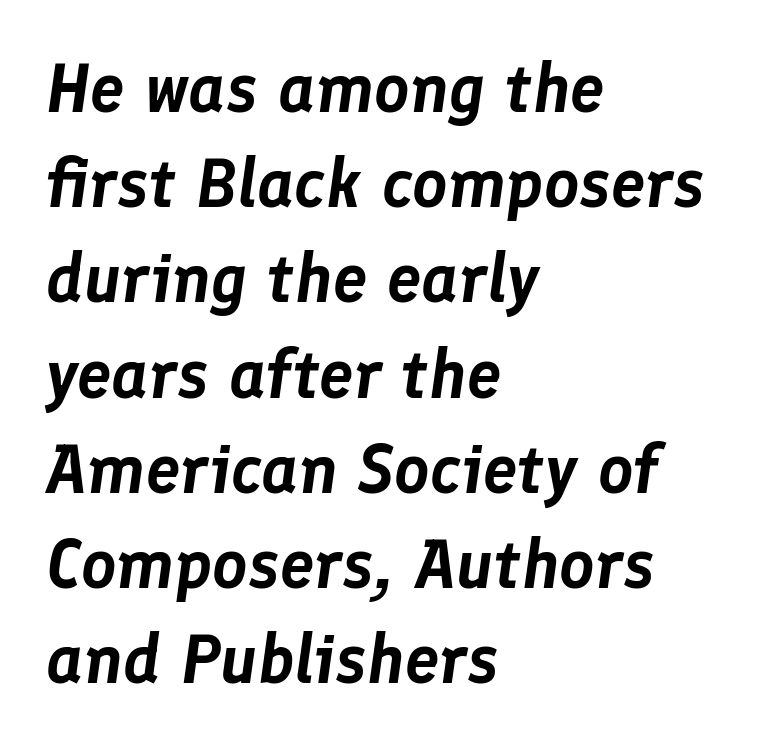
The compositor pushed each line to the left boundary. Beneath every word, the page is bare. Italic: yes, the glyphs are oblique. Character widths vary here, with narrow letters taking less room than wide ones. Inter-character spacing is left at the font's built-in metrics. Vertical spacing — default.
